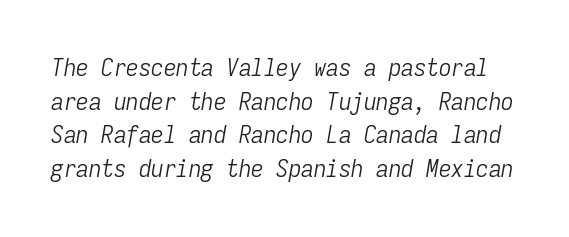
{"italic": "yes", "lean": "right", "slant_degrees": 9, "bold": "no", "underline": "no", "line_spacing": "normal", "line_spacing_ratio": 1.35, "letter_spacing": "normal", "letter_spacing_em": 0.0, "glyph_px": 25}
